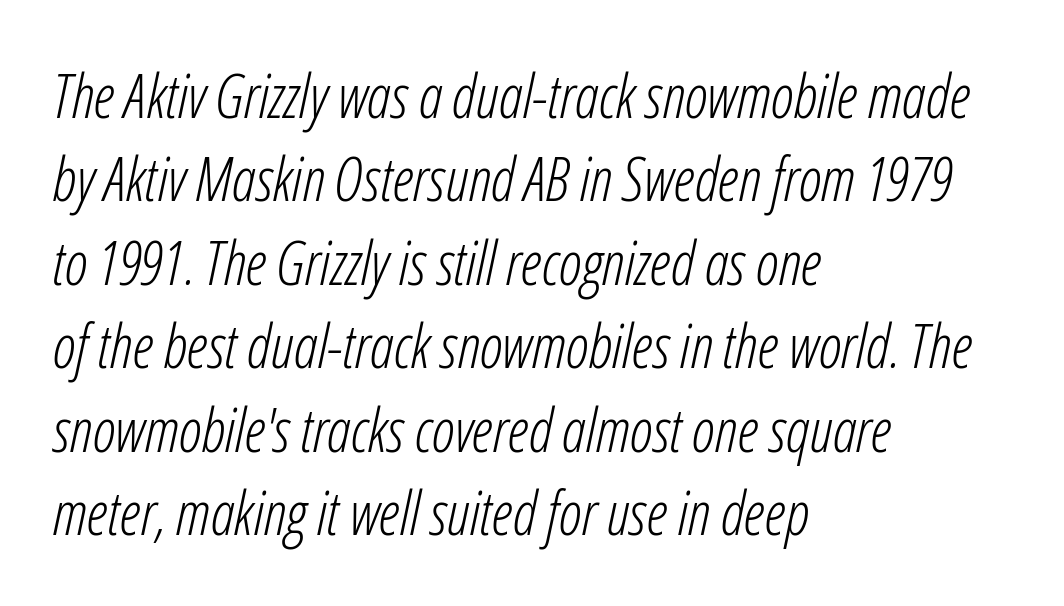
Q: Is the text bold? A: No.
Q: Is the text italic (slanted)? A: Yes, it leans right by about 12 degrees.
Q: Is the text underlined? A: No.
Q: How is the paragraph aligned? A: Left-aligned.
Q: Is the spacing between letters normal or unusually wide? A: Normal.
Q: Is the spacing between lines tight, normal or loose? A: Normal.
Q: Width (condensed, normal, or wide)? A: Condensed.
Q: Stroke contrast? A: Low.
Q: x-height? A: Medium.
Q: Monospaced? A: No.
